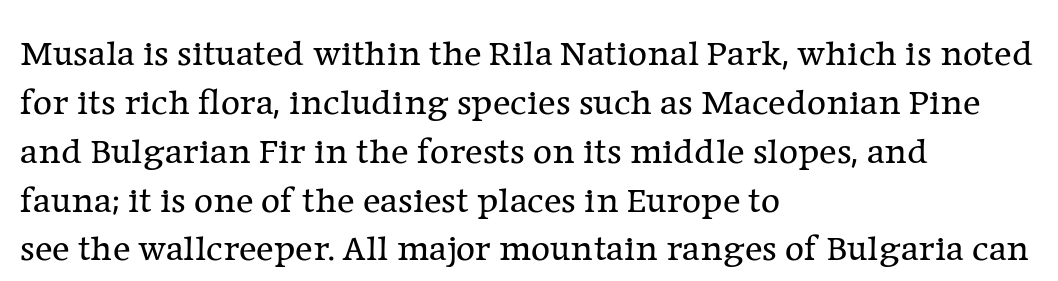
{"serif": "yes", "italic": "no", "bold": "no", "weight": "regular", "width": "normal", "stroke_contrast": "low", "x_height": "medium", "monospaced": "no", "underline": "no", "align": "left", "line_spacing": "normal", "line_spacing_ratio": 1.32, "letter_spacing": "normal", "letter_spacing_em": 0.0, "glyph_px": 37}
